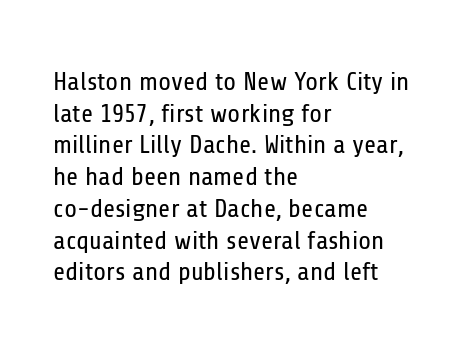
Nope, not italic — everything's standing straight. The font is comparable to plain body text, perhaps lighter. Inter-character spacing is left at the font's built-in metrics. The zone under the glyphs is completely vacant. These lines are set flush left with a ragged right edge.
